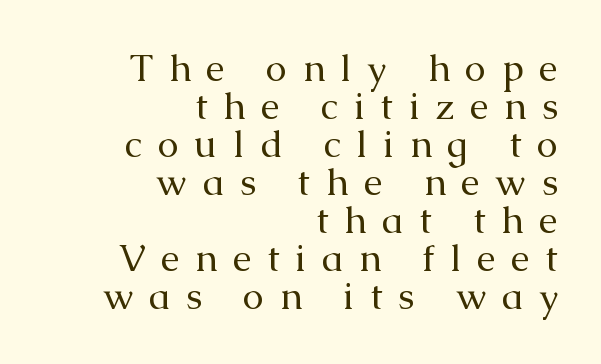
Reading down the block, your eye finds every line finishing at a fixed right position. Is there much room between lines? No — they nearly touch. Notice how the stems are strictly vertical — no italics here. No word sits above an underline. To sum up the face: it has serifs.
